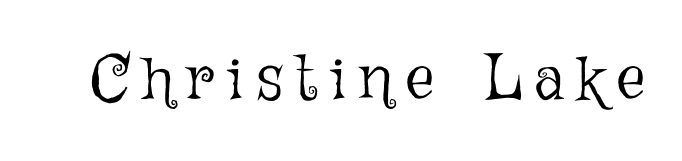
{"italic": "no", "bold": "no", "weight": "light", "width": "normal", "stroke_contrast": "low", "x_height": "medium", "monospaced": "no", "underline": "no", "letter_spacing": "wide", "letter_spacing_em": 0.21, "glyph_px": 64}
